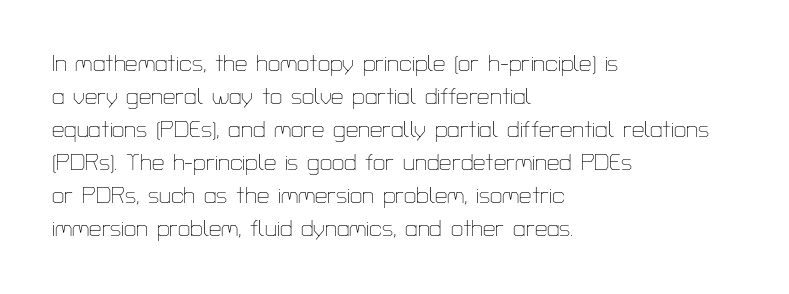
The image shows 22 px text type, upright; set left-aligned, normal line spacing (1.5x), normal letter spacing, not underlined.
